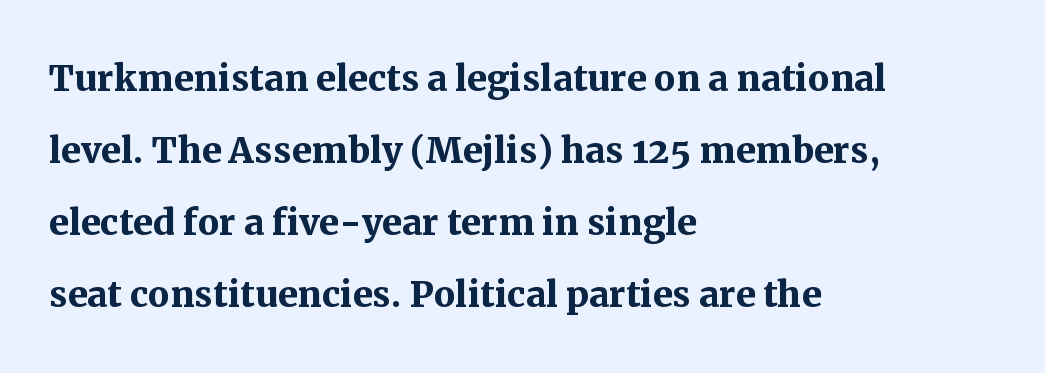
The image shows 48 px semibold serif type, upright; set left-aligned, normal line spacing (1.5x), normal letter spacing, not underlined; medium stroke contrast and a medium x-height.
